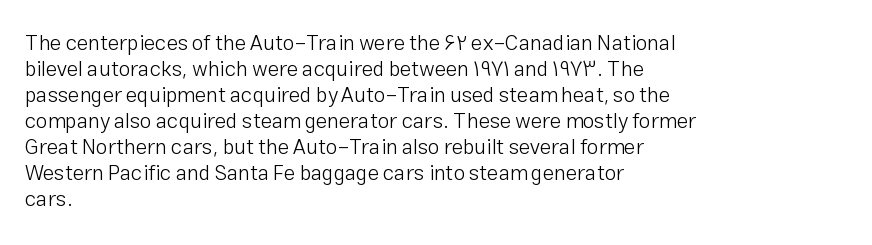
The typography opts for an upright posture over an oblique one. Unmarked baselines from the first word to the last. Students, note that the glyphs here touch the page at normal intervals. Which margin do the lines hug? The left one — the right edge is uneven. The typesetting does not lean heavy: it is not bold.
